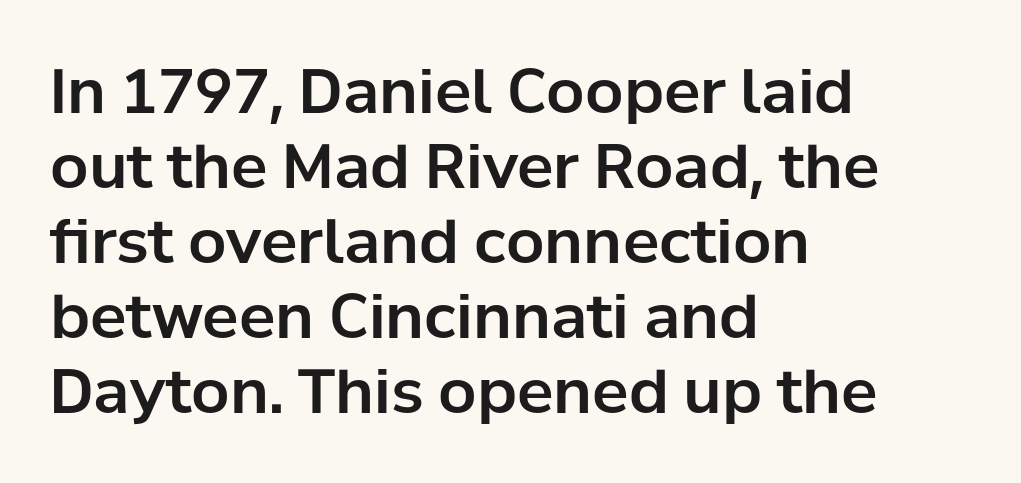
Does the type have serifs? No, each stem ends abruptly. Words float on clear page, feet unadorned. Spacing verdict: proportional, widths tailored to each character. Ordinary non-slanted type is in use. The setting favours the left margin, as ordinary paragraphs usually do.
